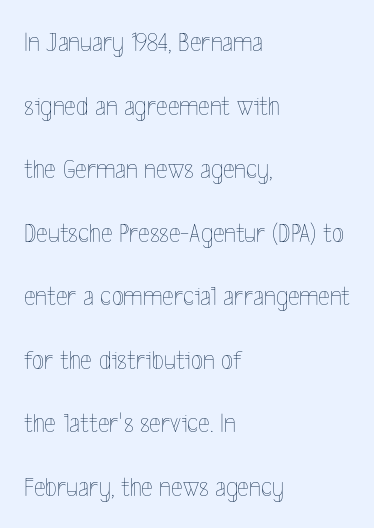
The image shows 28 px thin, condensed type, upright; set left-aligned, loose line spacing (2.27x), normal letter spacing, not underlined; a medium x-height.
